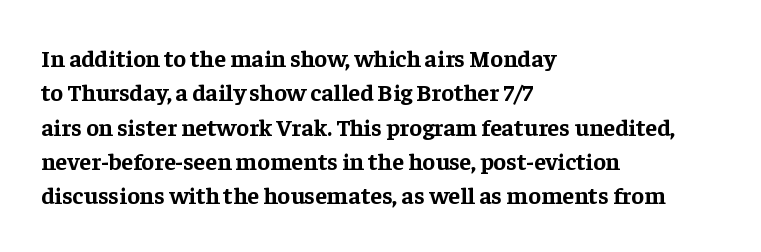
{"italic": "no", "bold": "yes", "underline": "no", "align": "left", "line_spacing": "normal", "line_spacing_ratio": 1.43, "letter_spacing": "normal", "letter_spacing_em": 0.0, "glyph_px": 24}
